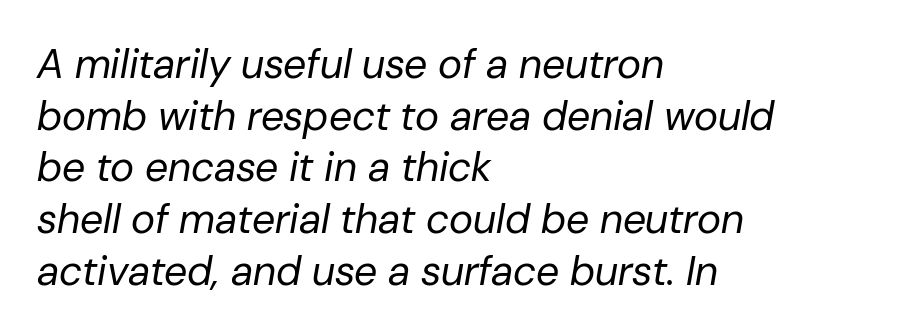
Teacher's note: observe the even left margin — that is flush-left alignment. Reading down the column, the eye jumps a familiar distance to each next line. You can tell it's italic because the verticals aren't actually vertical. Honestly, there is no underline to notice here at all. This sample has the flowing, uneven cadence of proportional lettering. How are the letters spaced? Ordinarily, with no added tracking.
